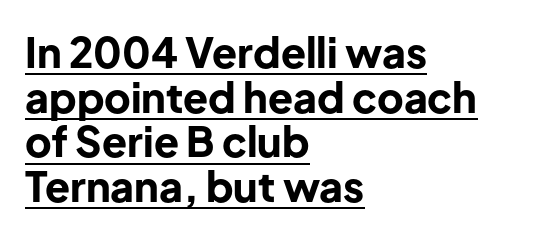
Q: Is the text bold? A: Yes.
Q: Is the text italic (slanted)? A: No, it is upright.
Q: Is the typeface a serif or a sans-serif typeface? A: Sans-serif.
Q: Is the text underlined? A: Yes.
Q: How is the paragraph aligned? A: Left-aligned.
Q: Is the spacing between letters normal or unusually wide? A: Normal.
Q: Is the spacing between lines tight, normal or loose? A: Tight.
Q: Width (condensed, normal, or wide)? A: Normal.
Q: Stroke contrast? A: Low.
Q: x-height? A: Medium.
Q: Monospaced? A: No.
